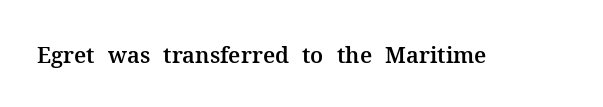
{"italic": "no", "underline": "no", "letter_spacing": "normal", "letter_spacing_em": 0.0, "glyph_px": 22}
